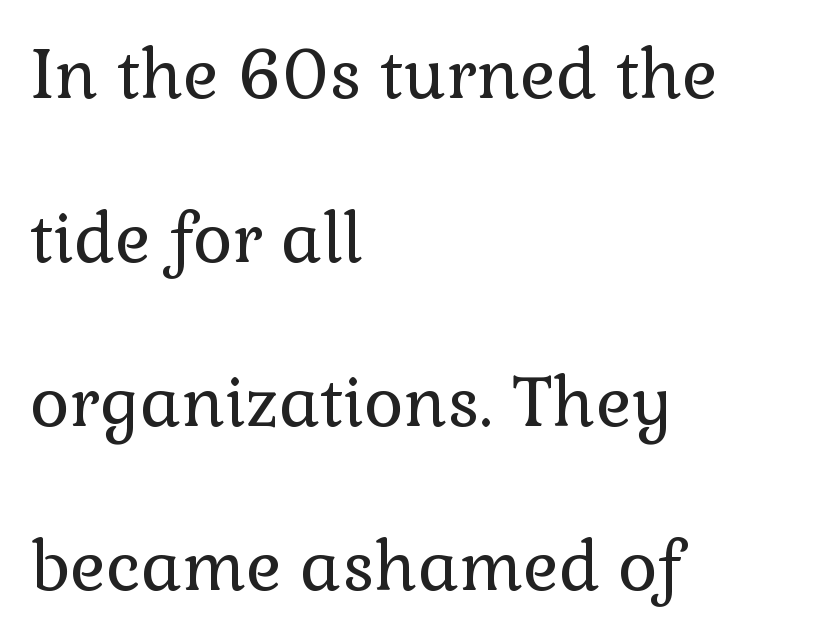
{"serif": "yes", "italic": "no", "bold": "no", "weight": "regular", "width": "normal", "stroke_contrast": "low", "x_height": "medium", "monospaced": "no", "underline": "no", "align": "left", "line_spacing": "loose", "line_spacing_ratio": 2.41, "letter_spacing": "normal", "letter_spacing_em": 0.0, "glyph_px": 68}
